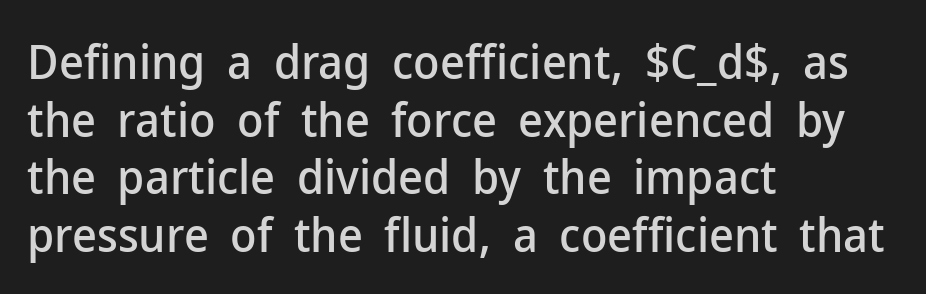
Stroke terminals: plain, sans-serif. This sample has the flowing, uneven cadence of proportional lettering. This is the regular roman posture of the typeface. How are the letters spaced? Ordinarily, with no added tracking.
